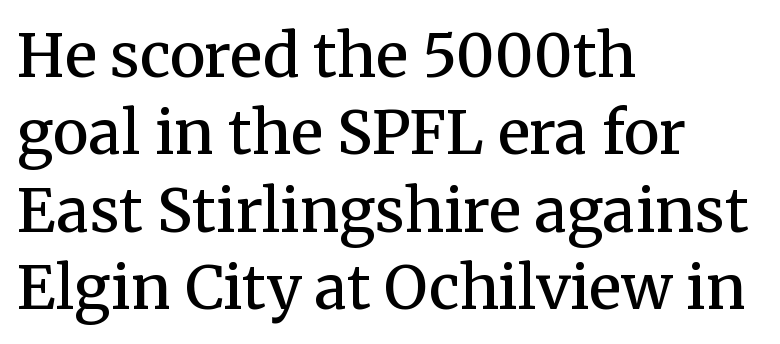
Does the copy run flush right? No — it runs flush left. The letters carry serifs — small finishing strokes at the ends of their stems. The space beneath each line is pristine and unruled. You could not count columns in this text — the font is proportionally spaced.
